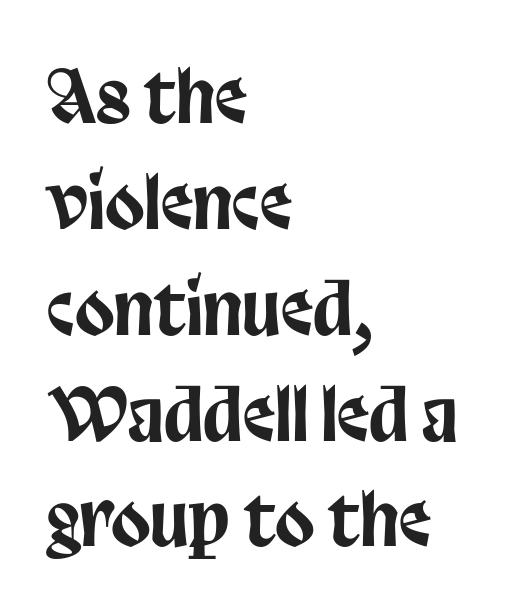
Q: Is the text italic (slanted)? A: No, it is upright.
Q: Is the typeface a serif or a sans-serif typeface? A: Sans-serif.
Q: Is the text underlined? A: No.
Q: How is the paragraph aligned? A: Left-aligned.
Q: Is the spacing between letters normal or unusually wide? A: Normal.
Q: Is the spacing between lines tight, normal or loose? A: Normal.
Q: Width (condensed, normal, or wide)? A: Condensed.
Q: Stroke contrast? A: Low.
Q: x-height? A: Large.
Q: Monospaced? A: No.
